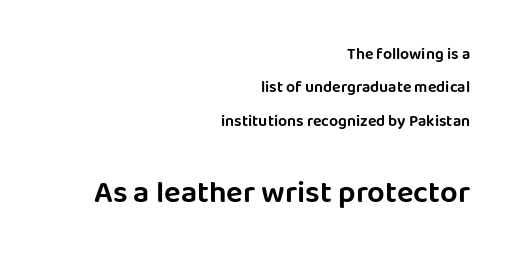
The image shows 31 px sans-serif type, upright; set right-aligned, loose line spacing (2.08x), normal letter spacing, not underlined; the second (bottom) block is 1.94x larger; low stroke contrast and a large x-height.
